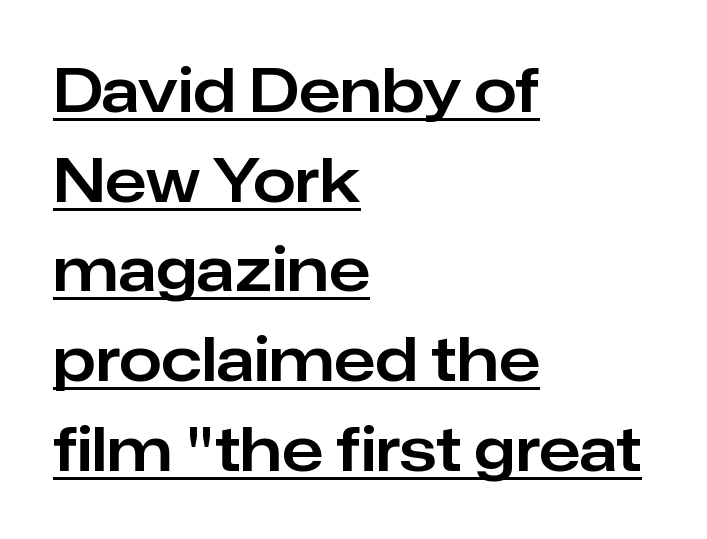
The image shows 61 px sans-serif type, upright; set left-aligned, normal line spacing (1.47x), normal letter spacing, underlined; low stroke contrast and a medium x-height.
